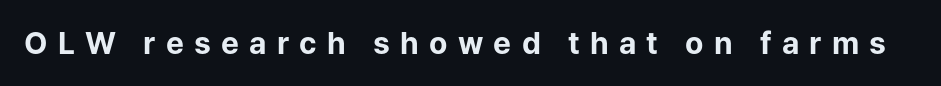
Q: Is the text bold? A: Yes.
Q: Is the text italic (slanted)? A: No, it is upright.
Q: Is the typeface a serif or a sans-serif typeface? A: Sans-serif.
Q: Is the text underlined? A: No.
Q: Is the spacing between letters normal or unusually wide? A: Unusually wide.
Q: Width (condensed, normal, or wide)? A: Normal.
Q: Stroke contrast? A: Low.
Q: x-height? A: Medium.
Q: Monospaced? A: No.
